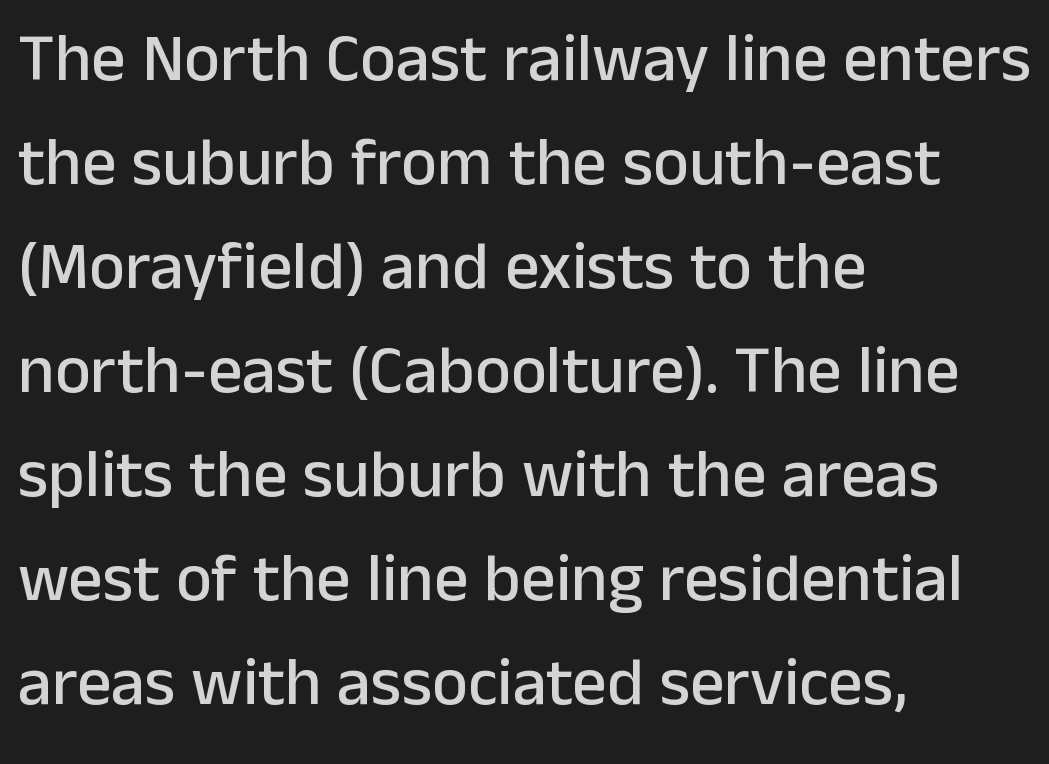
{"serif": "no", "italic": "no", "width": "normal", "stroke_contrast": "low", "x_height": "medium", "monospaced": "no", "underline": "no", "align": "left", "line_spacing": "normal", "line_spacing_ratio": 1.53, "letter_spacing": "normal", "letter_spacing_em": 0.0, "glyph_px": 68}
